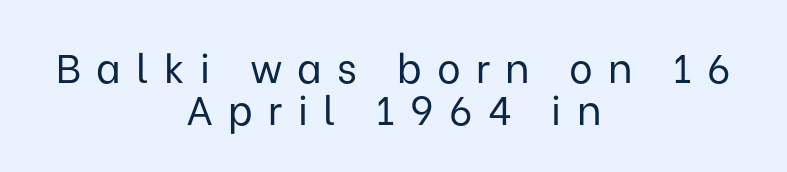
Proportional: the letters do not fall into vertical columns. Regarding leading, the lines here are crowded together. The font is comparable to plain body text, perhaps lighter. Each row of text sits above clean, open space. Note: no serifs on the glyphs.
